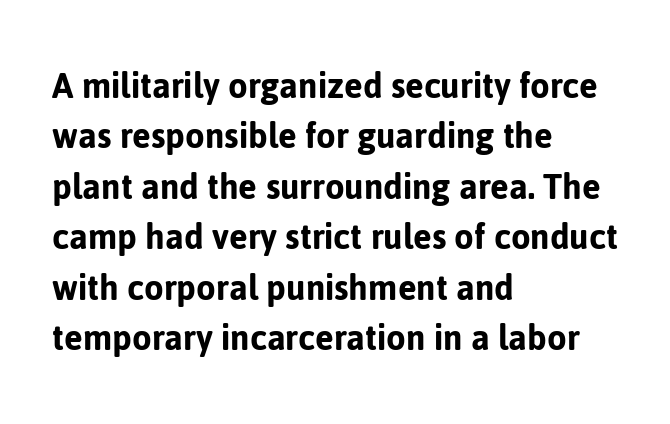
Q: Is the text italic (slanted)? A: No, it is upright.
Q: Is the typeface a serif or a sans-serif typeface? A: Sans-serif.
Q: Is the text underlined? A: No.
Q: How is the paragraph aligned? A: Left-aligned.
Q: Is the spacing between letters normal or unusually wide? A: Normal.
Q: Is the spacing between lines tight, normal or loose? A: Normal.
Q: Width (condensed, normal, or wide)? A: Normal.
Q: Stroke contrast? A: Low.
Q: x-height? A: Medium.
Q: Monospaced? A: No.
